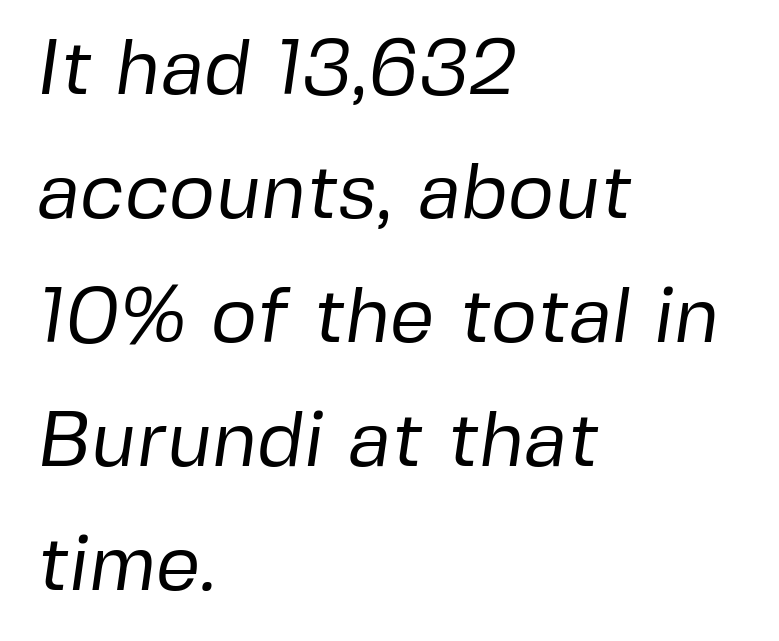
{"serif": "no", "bold": "no", "weight": "regular", "width": "normal", "stroke_contrast": "low", "x_height": "medium", "monospaced": "no", "underline": "no", "align": "left", "line_spacing": "normal", "line_spacing_ratio": 1.57, "letter_spacing": "normal", "letter_spacing_em": 0.0, "glyph_px": 79}
